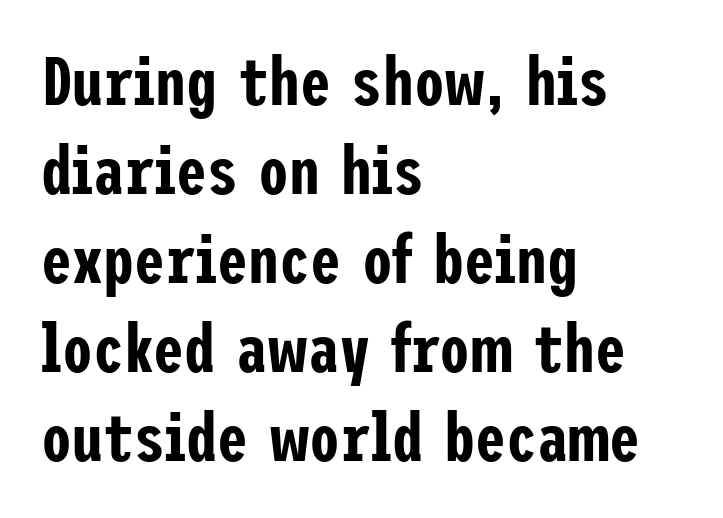
{"serif": "no", "italic": "no", "width": "condensed", "stroke_contrast": "low", "x_height": "medium", "underline": "no", "align": "left", "line_spacing": "normal", "line_spacing_ratio": 1.29, "letter_spacing": "normal", "letter_spacing_em": 0.0, "glyph_px": 69}
